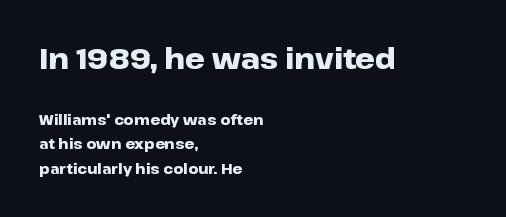
The image shows 28 px heavy, wide sans-serif type, upright; set left-aligned, line spacing 1.74x, normal letter spacing, not underlined; the first (top) block is 2.0x larger; low stroke contrast and a medium x-height.
